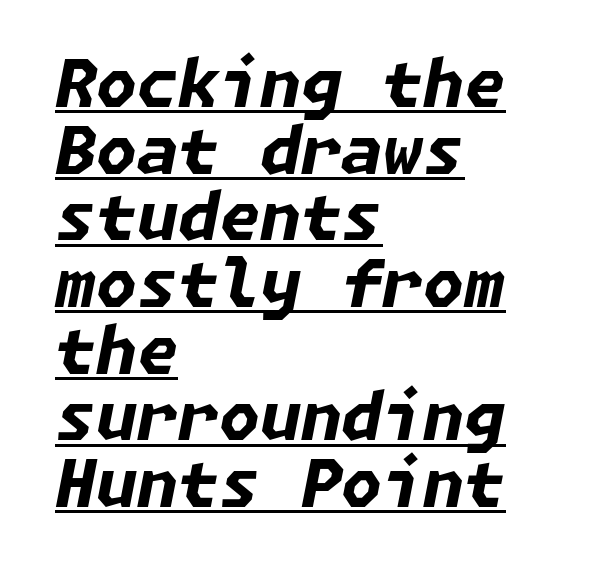
The tracking reads as untouched default to a designer's eye. Line beginnings align vertically; line endings do not. How heavy is the stroke? Heavy — this is a bold. This sample uses an oblique cut, with every glyph tilted off the vertical. Honestly, the rows look squashed on top of each other. The passage shown is underscored from start to finish.
